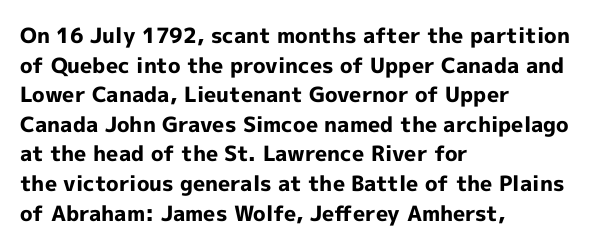
Q: Is the text bold? A: Yes.
Q: Is the text italic (slanted)? A: No, it is upright.
Q: Is the text underlined? A: No.
Q: How is the paragraph aligned? A: Left-aligned.
Q: Is the spacing between letters normal or unusually wide? A: Normal.
Q: Is the spacing between lines tight, normal or loose? A: Normal.
